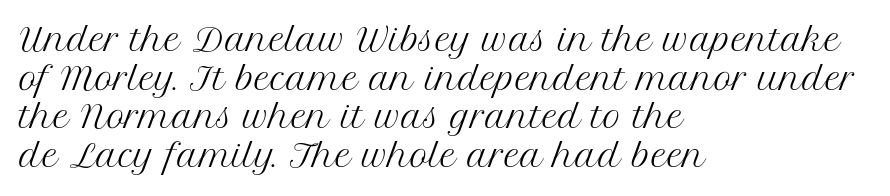
The paragraph shown leans on its left margin. The leading is moderate, giving the passage an even texture. Bare-footed words on every line.
